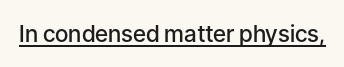
{"italic": "no", "bold": "semi", "underline": "yes", "letter_spacing": "normal", "letter_spacing_em": 0.0, "glyph_px": 23}
